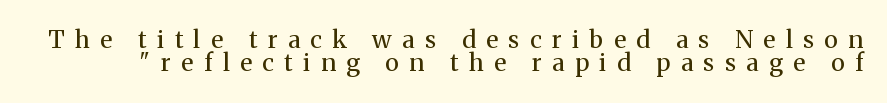
Q: Is the text bold? A: No.
Q: Is the text italic (slanted)? A: No, it is upright.
Q: Is the text underlined? A: No.
Q: Is the spacing between letters normal or unusually wide? A: Unusually wide.
Q: Is the spacing between lines tight, normal or loose? A: Tight.
